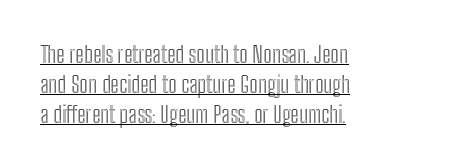
Every word sits above its own underline. Designer's note — italics off, roman on. The tracking reads as untouched default to a designer's eye. Line spacing here is normal.
